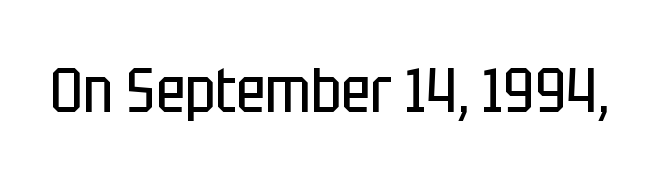
Every character sits straight up, as roman type does. Varying glyph widths throughout — classic text-font behaviour. No extra ink here — the face is not bold. Compared with typical body copy, the letter spacing here is the same. The baseline area is clear.
